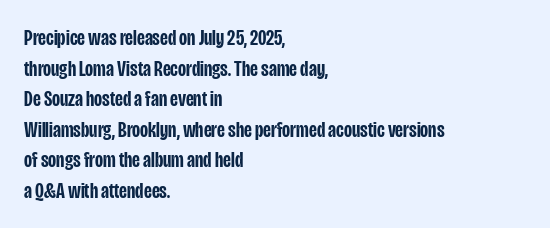
{"italic": "no", "bold": "semi", "underline": "no", "align": "left", "line_spacing": "normal", "line_spacing_ratio": 1.39, "letter_spacing": "normal", "letter_spacing_em": 0.0, "glyph_px": 22}
